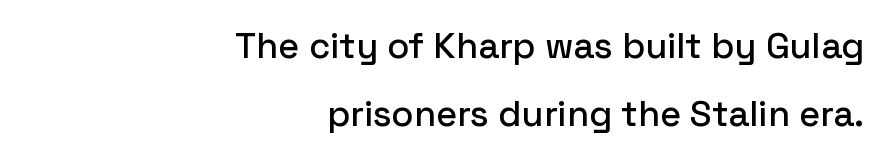
{"serif": "no", "italic": "no", "width": "normal", "stroke_contrast": "low", "x_height": "medium", "monospaced": "no", "underline": "no", "align": "right", "line_spacing_ratio": 1.88, "letter_spacing": "normal", "letter_spacing_em": 0.0, "glyph_px": 36}
